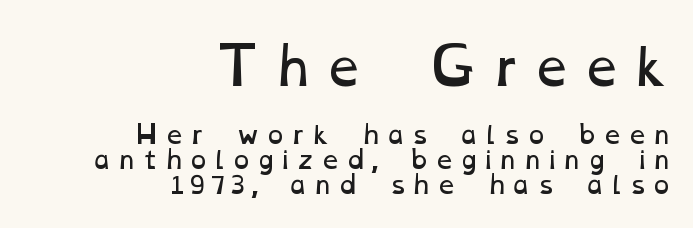
Every row of glyphs terminates at an identical x-position on the right. These glyphs show unthickened strokes, regular width or finer. Plain, unruled lines of type. Do the characters align in a grid? No, the font is proportional. The rendering uses a small line-height, squeezing the rows. The rendering shrinks the type as you move from the upper chunk to the lower.
